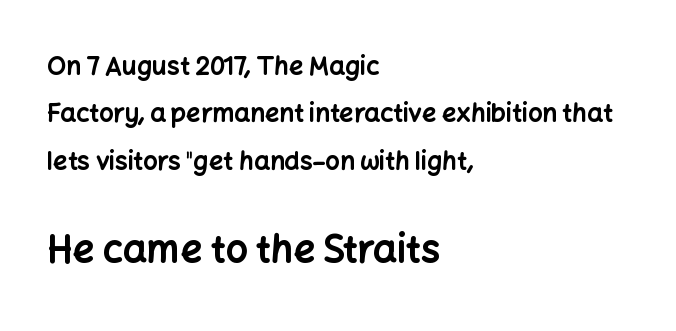
The image shows 38 px bold sans-serif type, upright; set left-aligned, loose line spacing (1.9x), normal letter spacing, not underlined; the second (bottom) block is 1.52x larger; low stroke contrast and a medium x-height.
